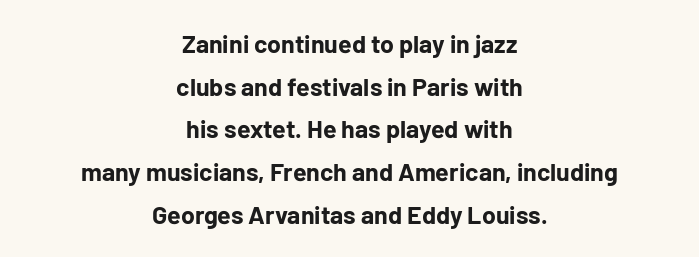
Q: Is the text bold? A: Yes.
Q: Is the text italic (slanted)? A: No, it is upright.
Q: Is the text underlined? A: No.
Q: How is the paragraph aligned? A: Centered.
Q: Is the spacing between letters normal or unusually wide? A: Normal.
